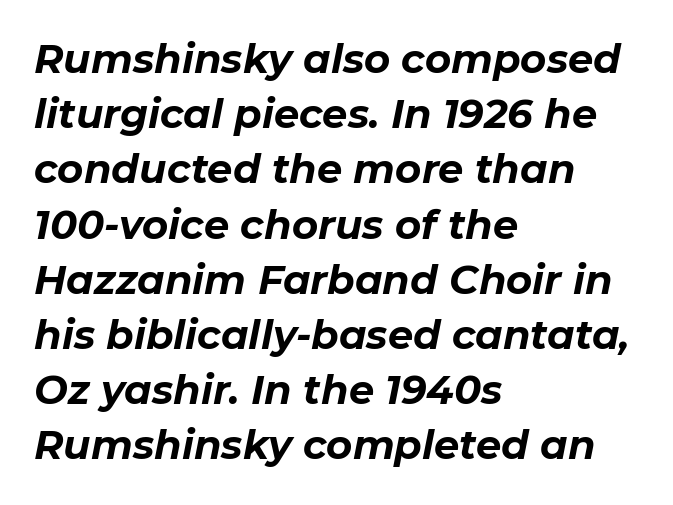
Q: Is the text bold? A: Yes.
Q: Is the text italic (slanted)? A: Yes, it leans right by about 11 degrees.
Q: Is the text underlined? A: No.
Q: How is the paragraph aligned? A: Left-aligned.
Q: Is the spacing between letters normal or unusually wide? A: Normal.
Q: Is the spacing between lines tight, normal or loose? A: Normal.
Q: Width (condensed, normal, or wide)? A: Normal.
Q: Stroke contrast? A: Low.
Q: x-height? A: Medium.
Q: Monospaced? A: No.
